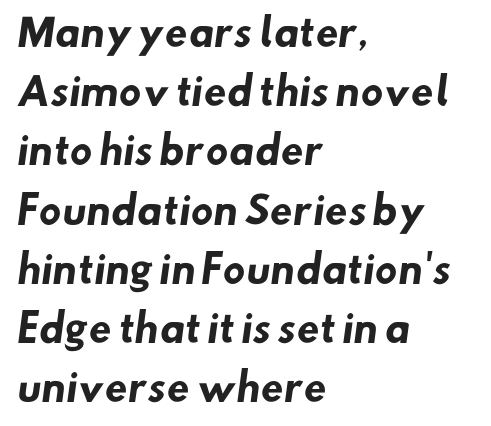
Emphasis by weight is at full strength: bold. Here the designer chose a conventional face with non-uniform glyph widths. Does extra space separate the letters? No, they use regular spacing. A normal amount of white space separates one row of letters from the next. Descenders hang freely into open space.
